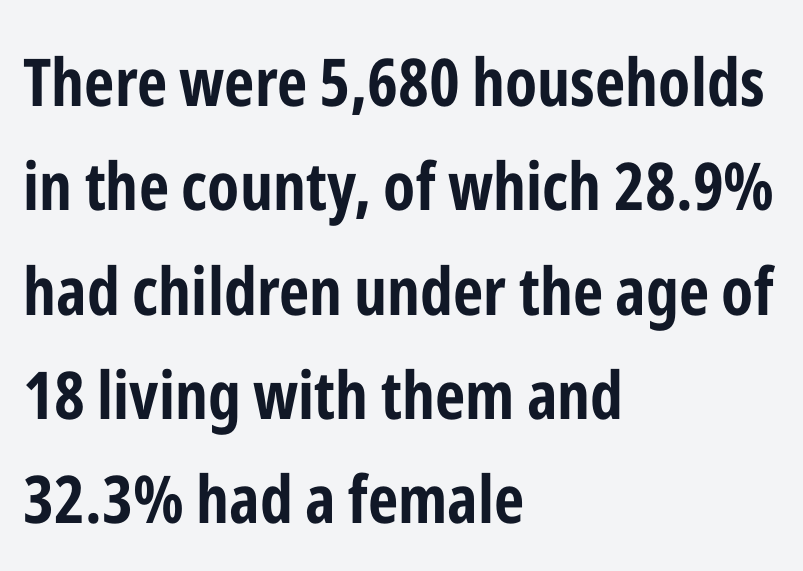
The lines sit at an ordinary, default distance from one another. Each line starts at the same left margin while the right side varies. The face used here has the dense, thick strokes of a bold. The words here are not underlined.
